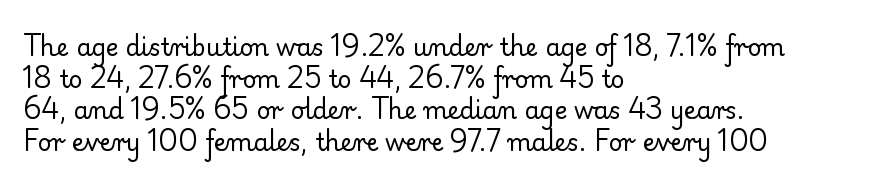
Leftover space on each line is placed entirely after the last word. The typesetting does not lean heavy: it is not bold. Honestly, the letter spacing is just normal — you wouldn't notice it. Underline: absent. If you drew a line through each stem, it would be perfectly vertical.
